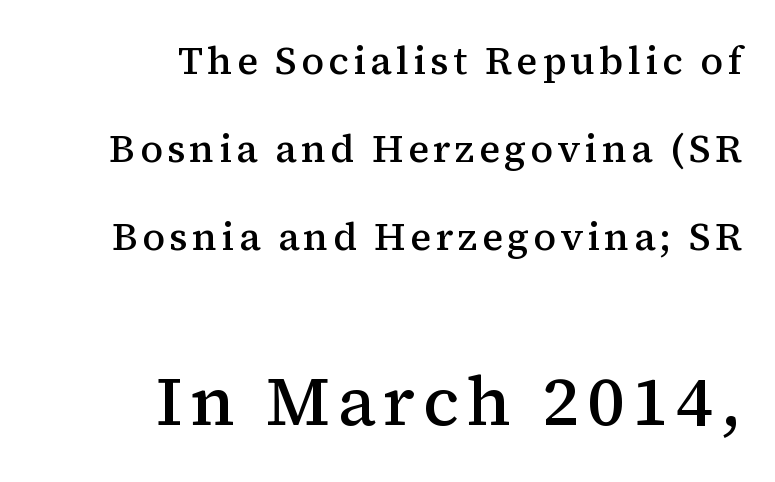
{"serif": "yes", "italic": "no", "bold": "semi", "weight": "semibold", "width": "normal", "stroke_contrast": "medium", "x_height": "medium", "monospaced": "no", "underline": "no", "align": "right", "line_spacing": "loose", "line_spacing_ratio": 2.26, "larger_block": "second", "size_ratio": 1.77, "glyph_px": 69}
